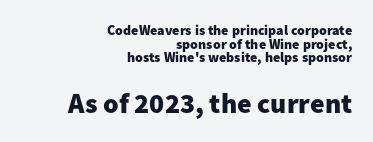
{"serif": "no", "italic": "no", "bold": "yes", "weight": "heavy", "width": "normal", "stroke_contrast": "low", "x_height": "medium", "monospaced": "no", "underline": "no", "align": "right", "line_spacing": "tight", "line_spacing_ratio": 0.98, "letter_spacing": "normal", "letter_spacing_em": 0.0, "larger_block": "second", "size_ratio": 2.0, "glyph_px": 28}
